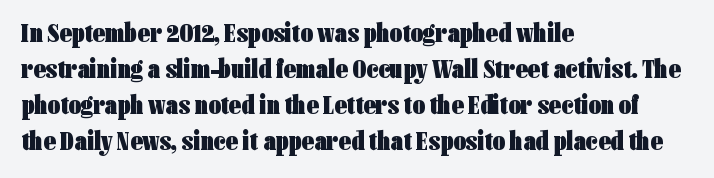
{"italic": "no", "bold": "yes", "underline": "no", "align": "left", "line_spacing": "normal", "line_spacing_ratio": 1.33, "letter_spacing": "normal", "letter_spacing_em": 0.0, "glyph_px": 27}
